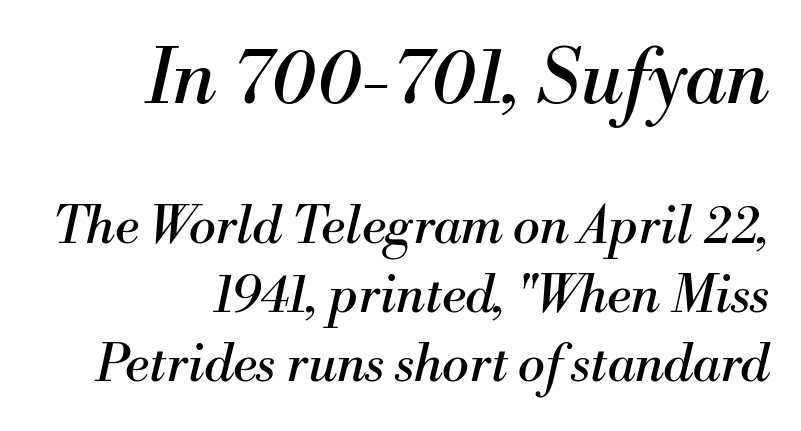
The rendering uses natural spacing where letterforms have individual widths. Students, note that the glyphs here touch the page at normal intervals. This sample keeps an unexceptional amount of space between lines. An italicized treatment has been applied to the whole sample. This layout puts the oversized block above and the modest block below. Teacher's note: observe the even right margin — that is flush-right alignment.
